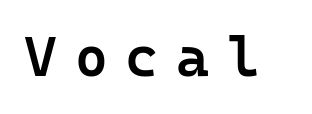
{"serif": "no", "italic": "no", "bold": "semi", "weight": "semibold", "width": "normal", "stroke_contrast": "low", "x_height": "medium", "underline": "no", "letter_spacing": "wide", "letter_spacing_em": 0.32, "glyph_px": 56}
